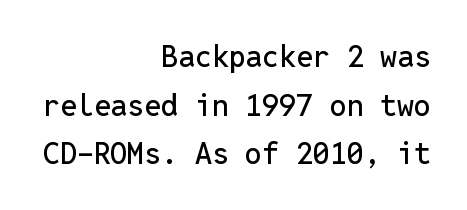
Inter-character spacing is left at the font's built-in metrics. Monospaced: the letters line up in strict vertical columns. Is the block centered? No — it sits flush against the right margin. The rendering shows plain stroke endings on the letterforms — a sans-serif design.
